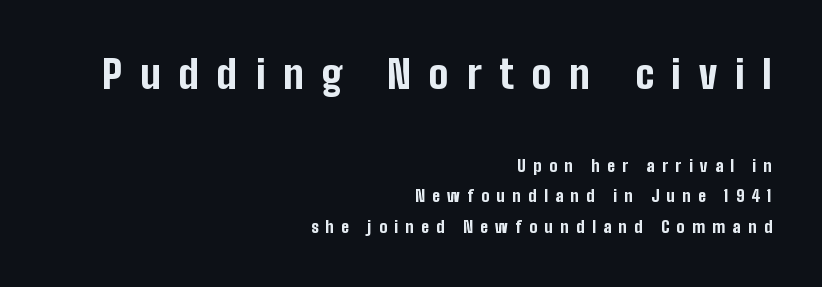
The image shows 39 px bold, condensed sans-serif type, upright; set right-aligned, loose line spacing (1.91x), unusually wide letter spacing (+0.46 em), not underlined; the first (top) block is 2.44x larger; low stroke contrast and a medium x-height.
